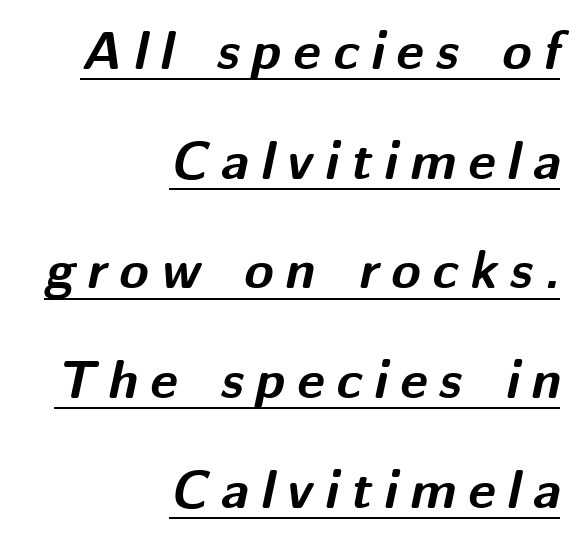
The image shows 53 px bold type, italic (leaning right); set right-aligned, loose line spacing (2.07x), unusually wide letter spacing (+0.23 em), underlined; medium stroke contrast and a medium x-height.
